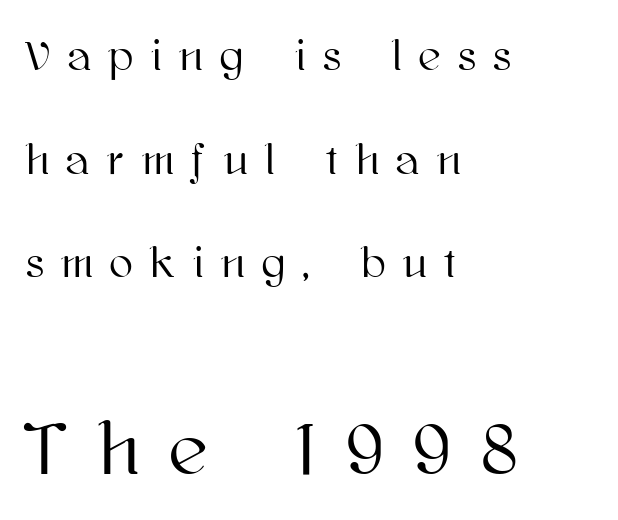
Line starts are locked; line ends wander. Rendered with straight, roman letterforms. Words appear elongated and porous because spacing is wide. Quick note: interline space is abundant. Of the two passages, the one underneath uses the larger point size.
